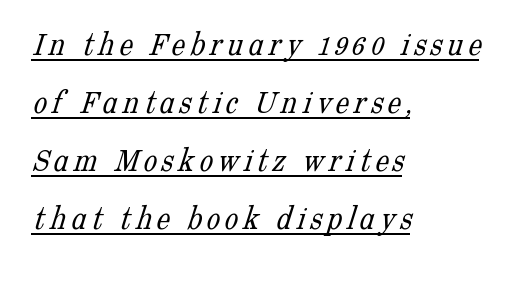
The image shows 34 px light serif type; set left-aligned, line spacing 1.71x, underlined; low stroke contrast and a medium x-height.
